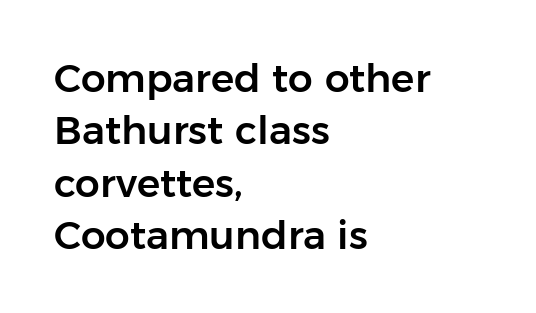
The image shows 39 px sans-serif type, upright; set left-aligned, normal line spacing (1.34x), normal letter spacing, not underlined; low stroke contrast and a medium x-height.
